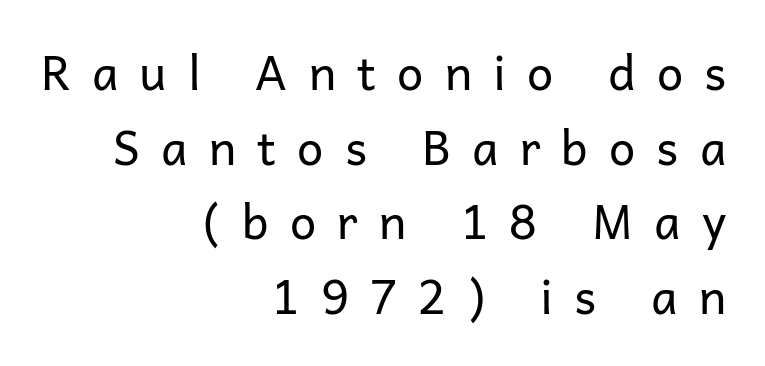
This sample has the flowing, uneven cadence of proportional lettering. Weight: regular or lighter. Does the leading feel generous? No, just average. If you drew a line through each stem, it would be perfectly vertical. The letterforms stand isolated, each surrounded by extra space. Unlike a traditional serif, this face leaves its strokes unadorned.
